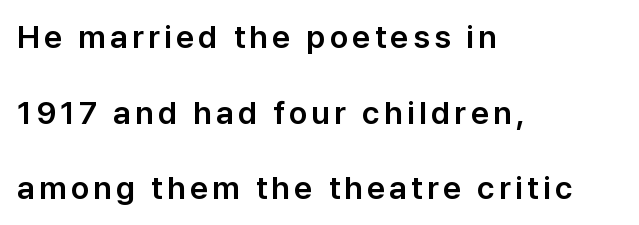
{"serif": "no", "italic": "no", "width": "normal", "stroke_contrast": "low", "x_height": "medium", "monospaced": "no", "underline": "no", "align": "left", "line_spacing": "loose", "line_spacing_ratio": 2.36, "glyph_px": 32}
